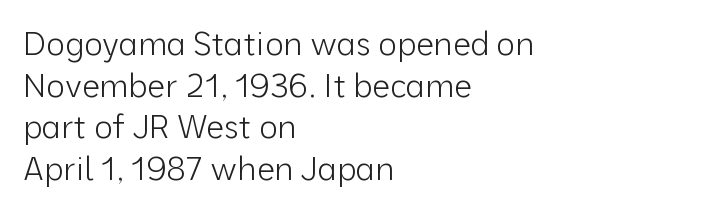
The image shows 32 px light sans-serif type, upright; set left-aligned, normal line spacing (1.3x), normal letter spacing, not underlined; low stroke contrast and a medium x-height.
